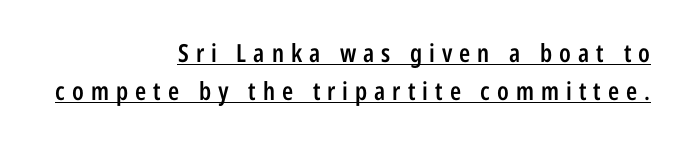
{"italic": "no", "bold": "semi", "underline": "yes", "align": "right", "line_spacing": "normal", "line_spacing_ratio": 1.51, "letter_spacing": "wide", "letter_spacing_em": 0.28, "glyph_px": 25}
